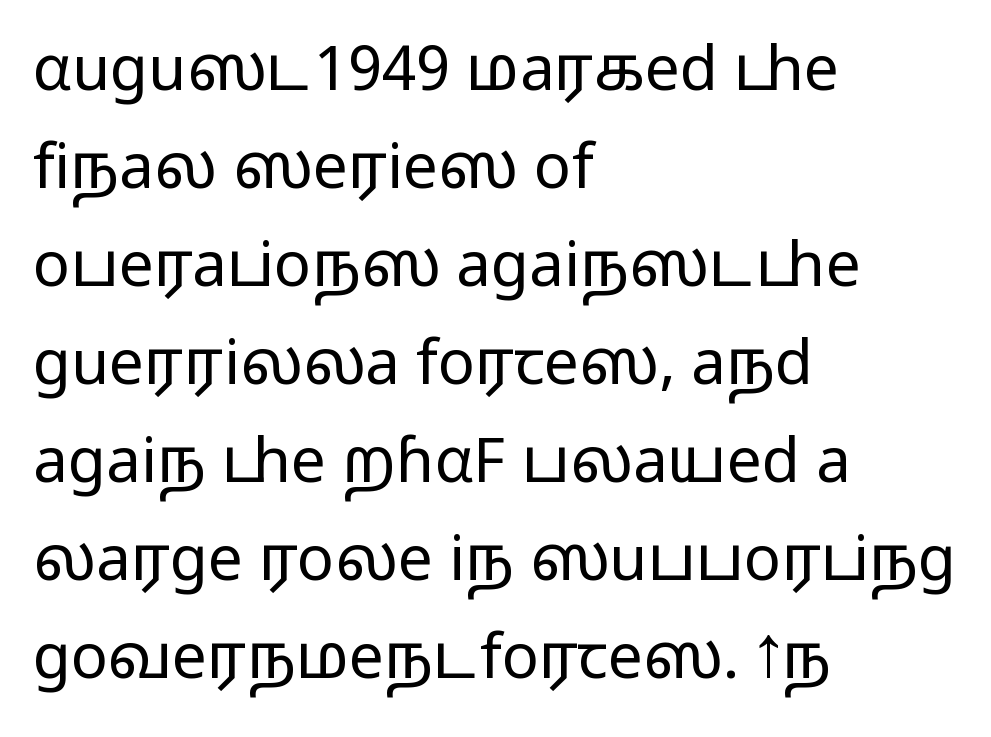
The image shows 62 px light, wide sans-serif type, upright; set left-aligned, normal line spacing (1.58x), normal letter spacing, not underlined; low stroke contrast and a medium x-height.
